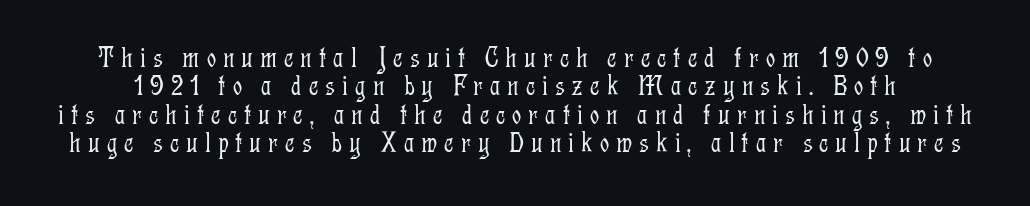
Q: Is the text bold? A: No.
Q: Is the text italic (slanted)? A: No, it is upright.
Q: Is the typeface a serif or a sans-serif typeface? A: Serif.
Q: Is the text underlined? A: No.
Q: Is the spacing between letters normal or unusually wide? A: Unusually wide.
Q: Is the spacing between lines tight, normal or loose? A: Tight.
Q: Width (condensed, normal, or wide)? A: Condensed.
Q: Stroke contrast? A: Low.
Q: x-height? A: Medium.
Q: Monospaced? A: No.
